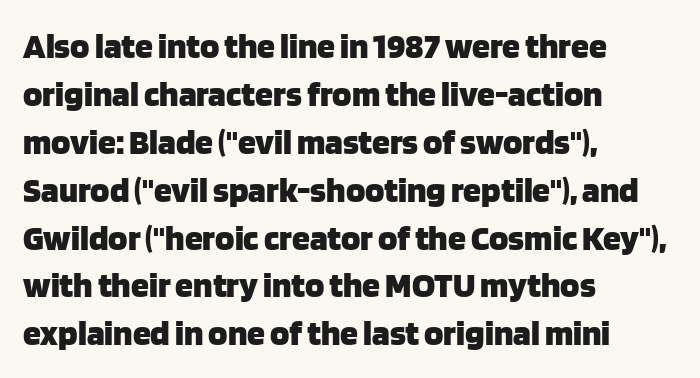
{"serif": "no", "italic": "no", "bold": "yes", "weight": "heavy", "width": "normal", "stroke_contrast": "low", "x_height": "large", "monospaced": "no", "underline": "no", "align": "left", "line_spacing": "normal", "line_spacing_ratio": 1.33, "letter_spacing": "normal", "letter_spacing_em": 0.0, "glyph_px": 36}
